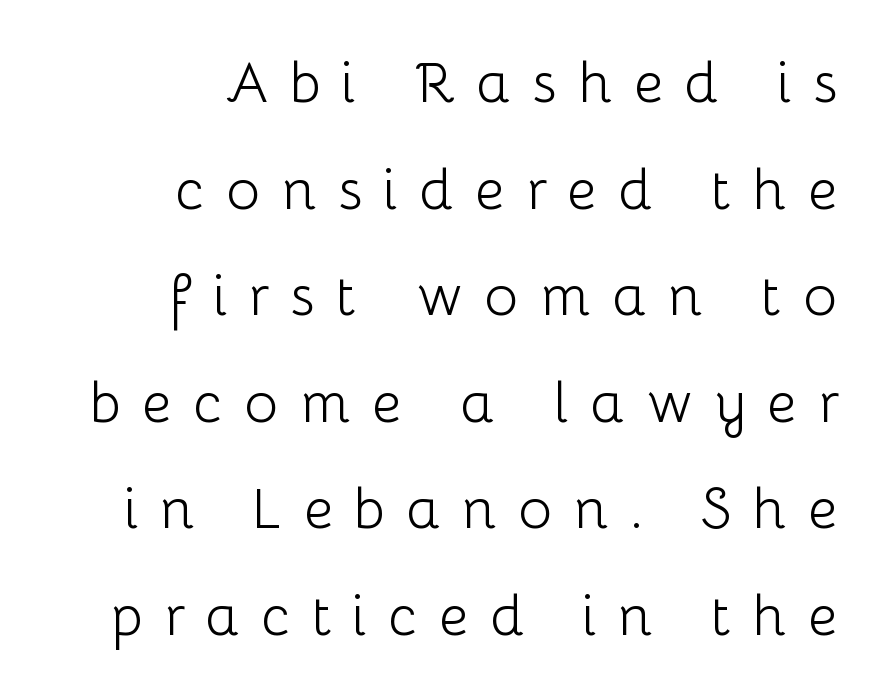
The image shows 57 px light sans-serif type, upright; set right-aligned, line spacing 1.87x, unusually wide letter spacing (+0.37 em), not underlined; low stroke contrast and a medium x-height.
